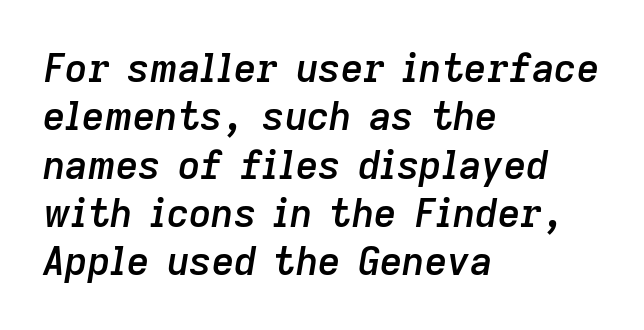
{"italic": "yes", "lean": "right", "slant_degrees": 9, "bold": "semi", "weight": "semibold", "width": "normal", "stroke_contrast": "low", "x_height": "medium", "monospaced": "no", "underline": "no", "align": "left", "line_spacing_ratio": 1.24, "letter_spacing": "normal", "letter_spacing_em": 0.0, "glyph_px": 39}
